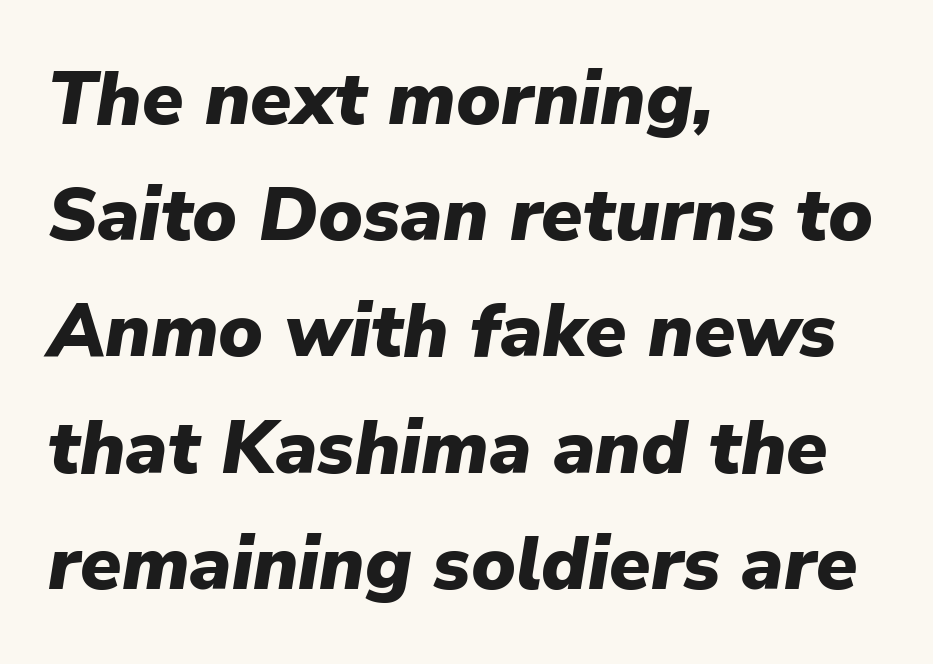
{"italic": "yes", "lean": "right", "slant_degrees": 9, "bold": "yes", "weight": "heavy", "width": "normal", "stroke_contrast": "low", "x_height": "medium", "monospaced": "no", "underline": "no", "align": "left", "line_spacing": "normal", "line_spacing_ratio": 1.55, "letter_spacing": "normal", "letter_spacing_em": 0.0, "glyph_px": 75}
